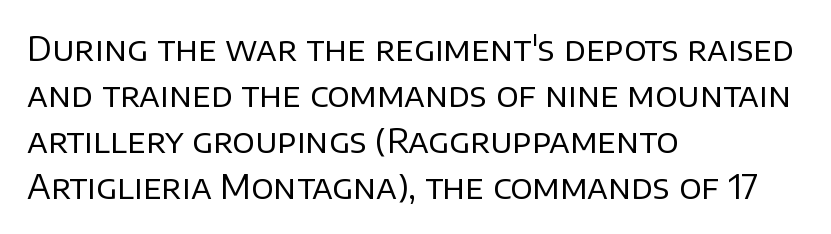
Letter spacing: default. The strip under each line holds only bare page. Baseline-to-baseline distance is the conventional proportion of letter height. Varying glyph widths throughout — classic text-font behaviour. Unlike a traditional serif, this face leaves its strokes unadorned.
